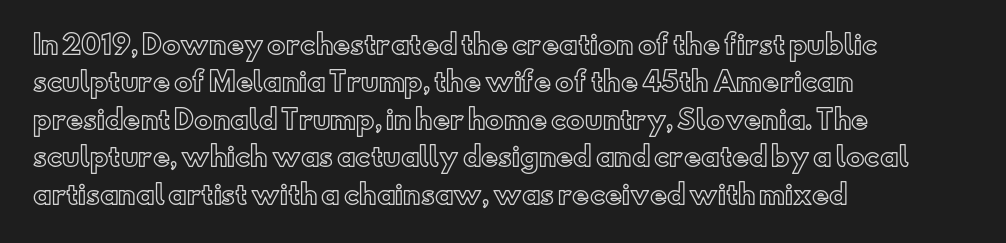
Q: Is the text italic (slanted)? A: No, it is upright.
Q: Is the text underlined? A: No.
Q: How is the paragraph aligned? A: Left-aligned.
Q: Is the spacing between letters normal or unusually wide? A: Normal.
Q: Is the spacing between lines tight, normal or loose? A: Normal.
